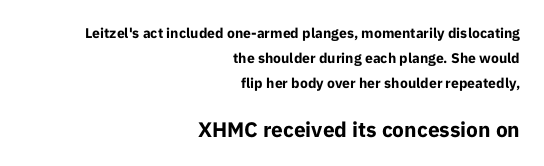
Strong, thick strokes mark this as bold type. Line ends are locked; line starts wander. Caption: standard tracking, unaltered. The later block is typeset at a bigger size than the earlier block. Type without underlining. If you drew a line through each stem, it would be perfectly vertical.
